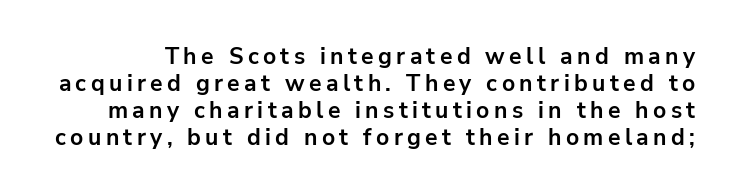
This sample uses an upright cut, with every glyph sitting square on the baseline. As a designer I'd log this as weight 700, bold. A bare baseline throughout the passage.
